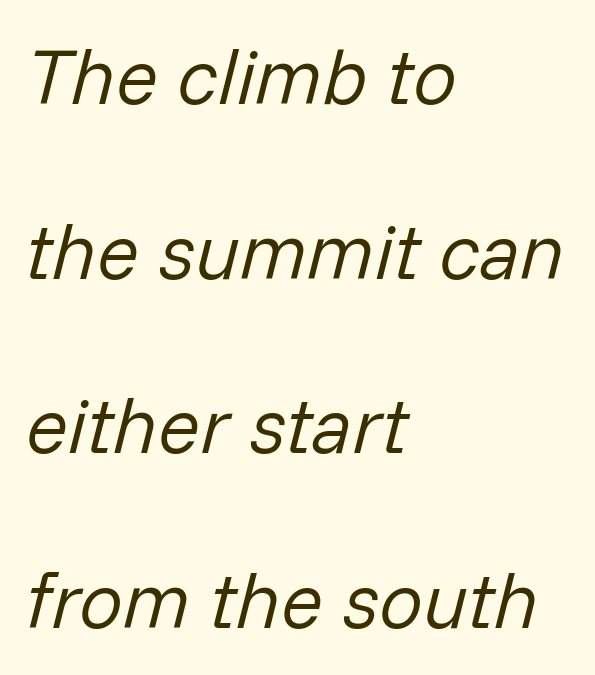
Q: Is the text bold? A: No.
Q: Is the text italic (slanted)? A: Yes, it leans right by about 14 degrees.
Q: Is the text underlined? A: No.
Q: How is the paragraph aligned? A: Left-aligned.
Q: Is the spacing between letters normal or unusually wide? A: Normal.
Q: Is the spacing between lines tight, normal or loose? A: Loose.
Q: Width (condensed, normal, or wide)? A: Normal.
Q: Stroke contrast? A: Low.
Q: x-height? A: Medium.
Q: Monospaced? A: No.
